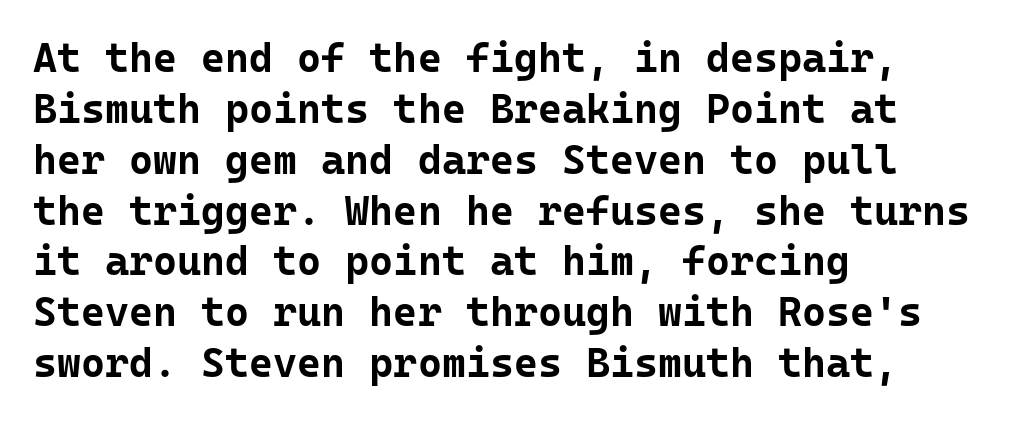
No word sits above an underline. Serif or sans? Sans — the stroke terminals are bare. Heavy, bold letterforms. Reading down the block, your eye returns to a fixed left position each line. Look at the tracking — it's just the regular setting, nothing added.
